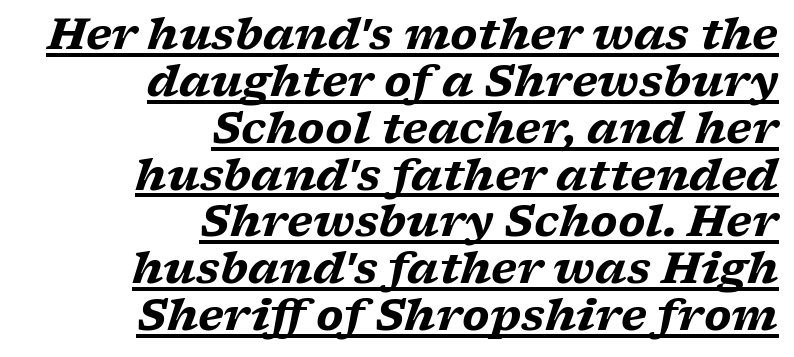
The image shows 43 px heavy, wide serif type, italic (leaning right); set right-aligned, tight line spacing (1.09x), normal letter spacing, underlined; low stroke contrast and a medium x-height.
